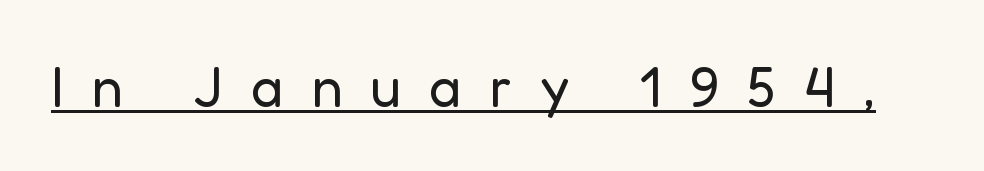
Each word looks stretched out because of the extra space between its letters. No extra ink here — the face is not bold. Caption: lettering with a line underneath. Each letter's strokes conclude bluntly, with no projecting serifs. The lettering holds an erect, upright posture throughout.
